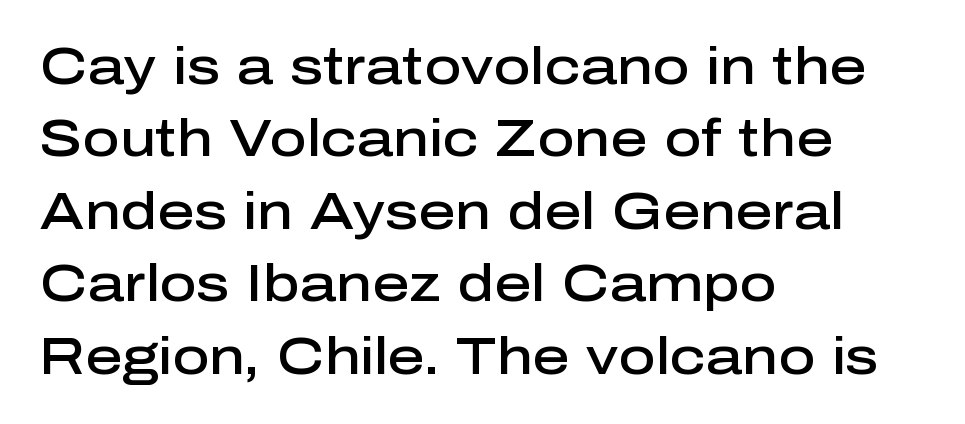
The image shows 51 px semibold sans-serif type, upright; set left-aligned, normal line spacing (1.42x), normal letter spacing, not underlined; low stroke contrast and a medium x-height.
